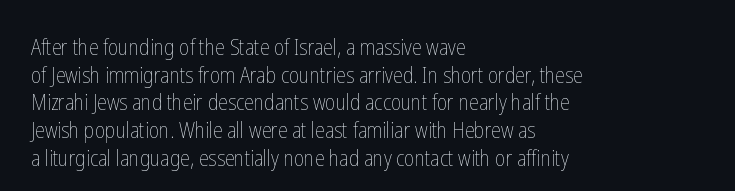
{"italic": "no", "bold": "no", "underline": "no", "align": "left", "line_spacing": "normal", "line_spacing_ratio": 1.26, "letter_spacing": "normal", "letter_spacing_em": 0.0, "glyph_px": 22}
